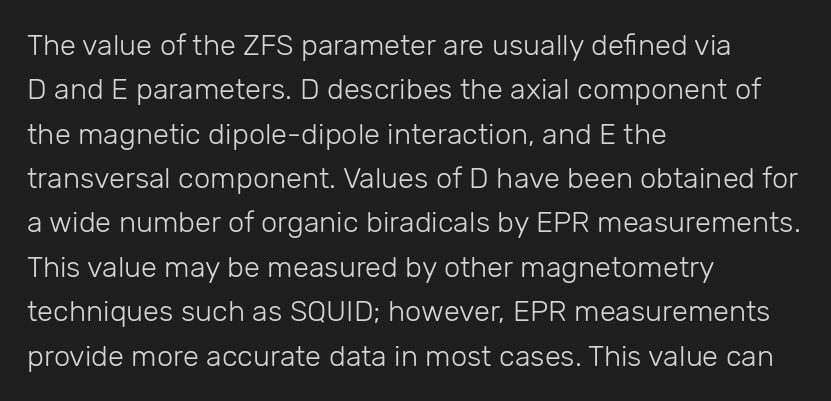
{"serif": "no", "italic": "no", "bold": "no", "weight": "light", "width": "normal", "stroke_contrast": "low", "x_height": "medium", "monospaced": "no", "underline": "no", "align": "left", "line_spacing": "normal", "line_spacing_ratio": 1.53, "letter_spacing": "normal", "letter_spacing_em": 0.0, "glyph_px": 29}
